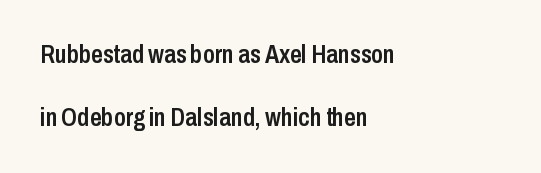
Q: Is the text bold? A: Semi-bold.
Q: Is the text italic (slanted)? A: No, it is upright.
Q: Is the text underlined? A: No.
Q: How is the paragraph aligned? A: Left-aligned.
Q: Is the spacing between letters normal or unusually wide? A: Normal.
Q: Is the spacing between lines tight, normal or loose? A: Loose.
